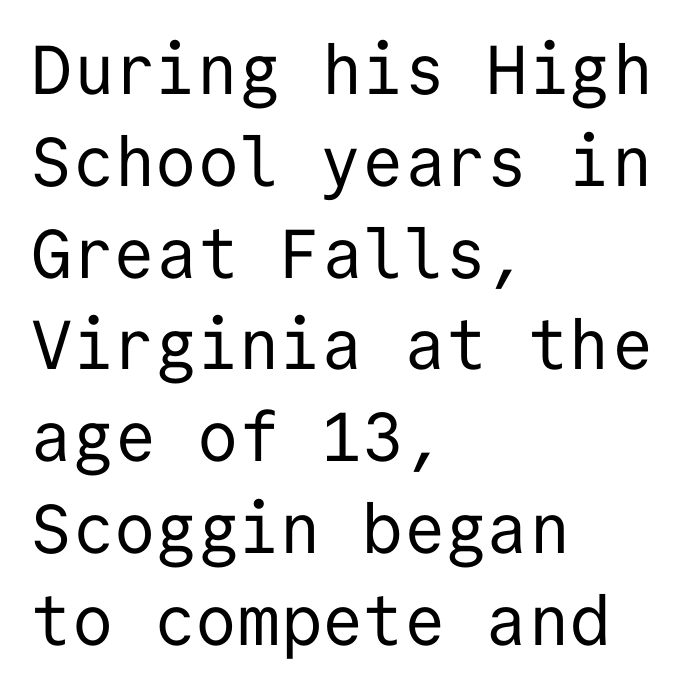
The image shows 69 px regular-weight sans-serif type, upright, monospaced; set left-aligned, normal line spacing (1.33x), normal letter spacing, not underlined; low stroke contrast and a medium x-height.
